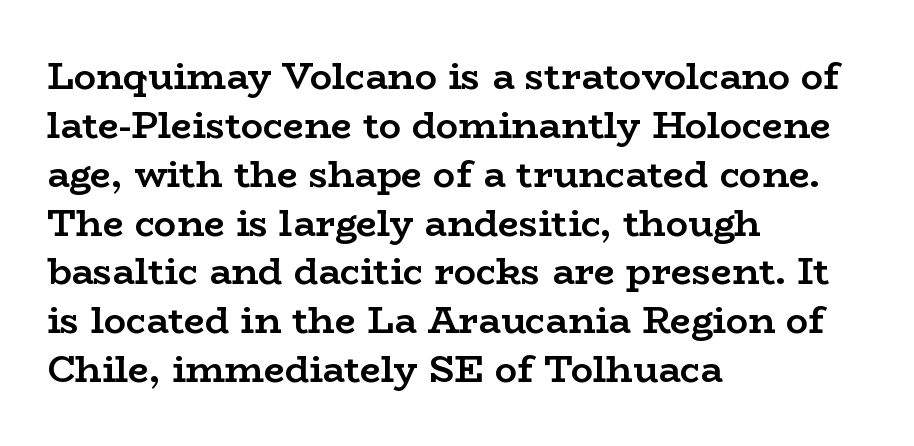
The image shows 37 px semibold, wide serif type, upright; set left-aligned, normal line spacing (1.32x), normal letter spacing, not underlined; low stroke contrast and a medium x-height.
